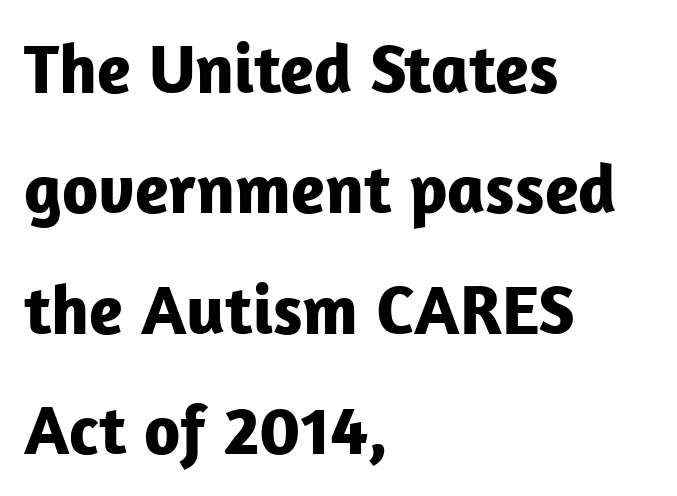
Q: Is the text bold? A: Yes.
Q: Is the text italic (slanted)? A: No, it is upright.
Q: Is the typeface a serif or a sans-serif typeface? A: Sans-serif.
Q: Is the text underlined? A: No.
Q: How is the paragraph aligned? A: Left-aligned.
Q: Is the spacing between letters normal or unusually wide? A: Normal.
Q: Width (condensed, normal, or wide)? A: Normal.
Q: Stroke contrast? A: Low.
Q: x-height? A: Medium.
Q: Monospaced? A: No.
